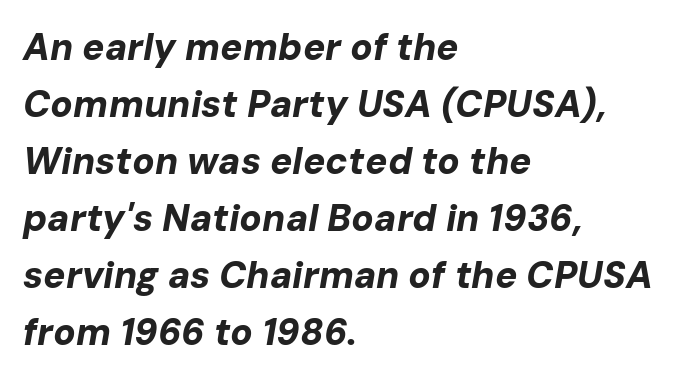
Does extra space separate the letters? No, they use regular spacing. The font is running at its bold setting. Baseline-to-baseline distance is the conventional proportion of letter height. You could not count columns in this text — the font is proportionally spaced. Underline: absent.
